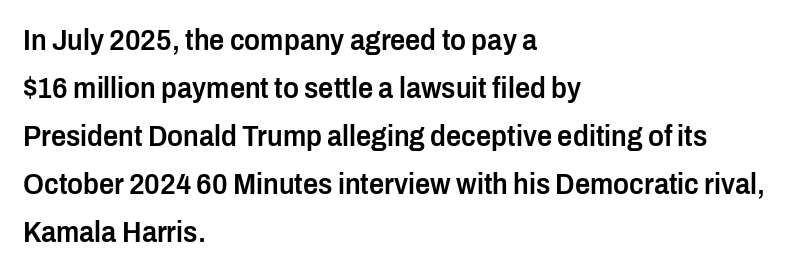
Does the lettering tilt? It doesn't — this is upright. I'd call this a sans setting — the letters go barefoot. The line-height multiplier appears to be the usual default. Quick note: underline off.
